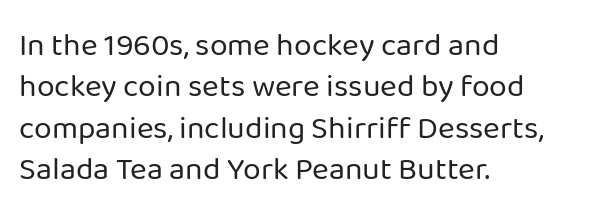
The image shows 32 px regular-weight sans-serif type, upright; set left-aligned, normal line spacing (1.29x), normal letter spacing, not underlined; low stroke contrast and a medium x-height.
